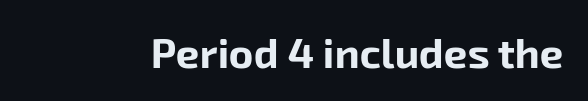
Spacing verdict: proportional, widths tailored to each character. In terms of letterspacing, this is plain default setting. In terms of weight, the rendering is a true, heavy bold. The face used here is a sans, in the tradition of grotesques and geometrics.
